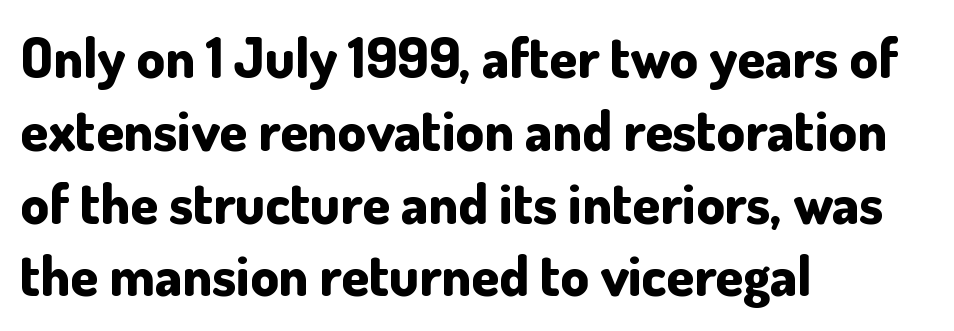
The image shows 56 px bold sans-serif type, upright; set left-aligned, normal line spacing (1.3x), normal letter spacing, not underlined; low stroke contrast and a small x-height.
